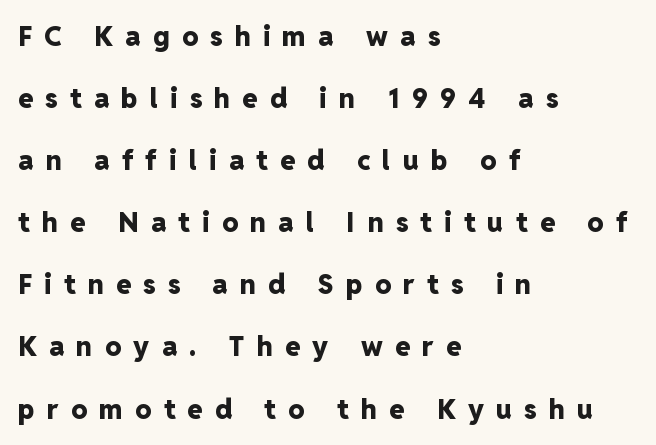
The image shows 27 px bold type, upright; set left-aligned, loose line spacing (2.3x), unusually wide letter spacing (+0.46 em), not underlined.
